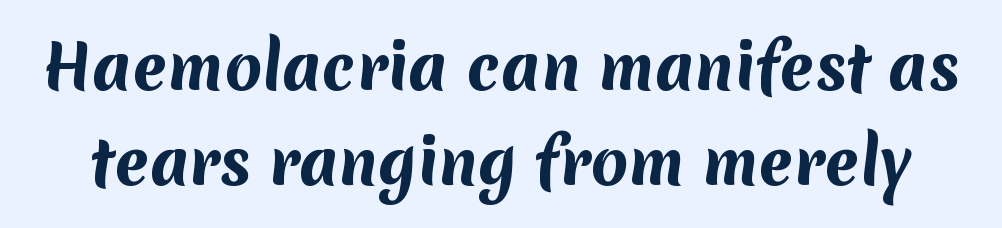
Line spacing here is normal. Note the varied advance widths — an 'i' is clearly narrower than an 'm'. You can tell from the bare stems that sans-serif type was used. Words appear dense and cohesive because spacing is normal. Caption: bold face, heavy strokes. The space beneath each line is pristine and unruled.
